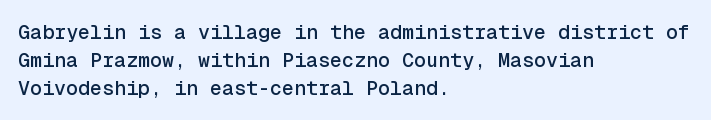
Q: Is the text italic (slanted)? A: No, it is upright.
Q: Is the text underlined? A: No.
Q: How is the paragraph aligned? A: Left-aligned.
Q: Is the spacing between letters normal or unusually wide? A: Normal.
Q: Is the spacing between lines tight, normal or loose? A: Normal.
